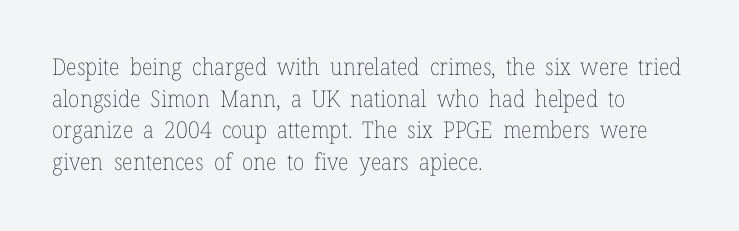
A roman cut, with each character standing at attention. Line spacing here is normal. The text block is weighted toward the left margin, trailing off unevenly rightward. Lines of text with bare space underneath. Nothing unusual about the tracking: characters are spaced as the font intends. A quiet, ordinary-to-light weight characterises the typeface.
